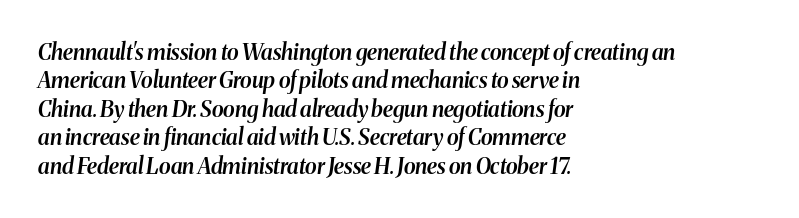
The image shows 22 px text type, italic (leaning right); set left-aligned, normal line spacing (1.29x), normal letter spacing, not underlined.
